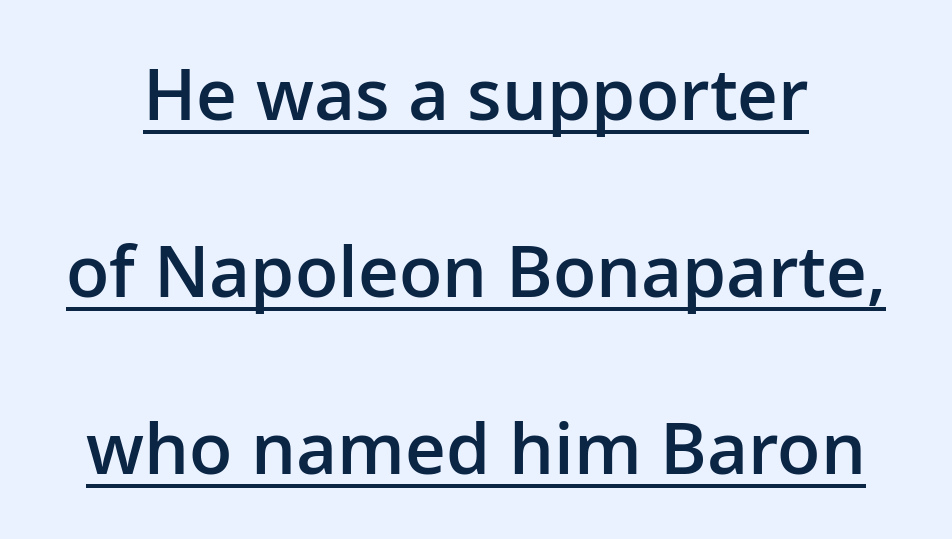
Whoever set this chose breathing room over compactness in the vertical rhythm. Compared with undecorated copy, this sample adds a rule below the words. No feet cap the strokes, marking this as sans-serif type. No italicization has been applied; the sample stays upright.
